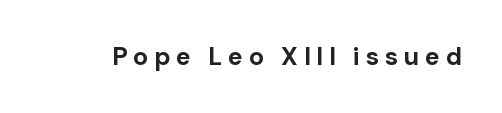
Q: Is the text bold? A: Yes.
Q: Is the text italic (slanted)? A: No, it is upright.
Q: Is the text underlined? A: No.
Q: Is the spacing between letters normal or unusually wide? A: Unusually wide.
